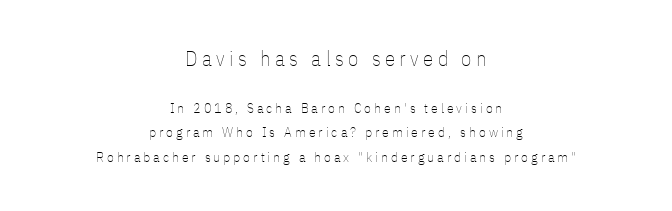
{"italic": "no", "bold": "no", "underline": "no", "align": "center", "line_spacing_ratio": 1.76, "letter_spacing": "wide", "letter_spacing_em": 0.21, "larger_block": "first", "size_ratio": 1.5, "glyph_px": 21}
